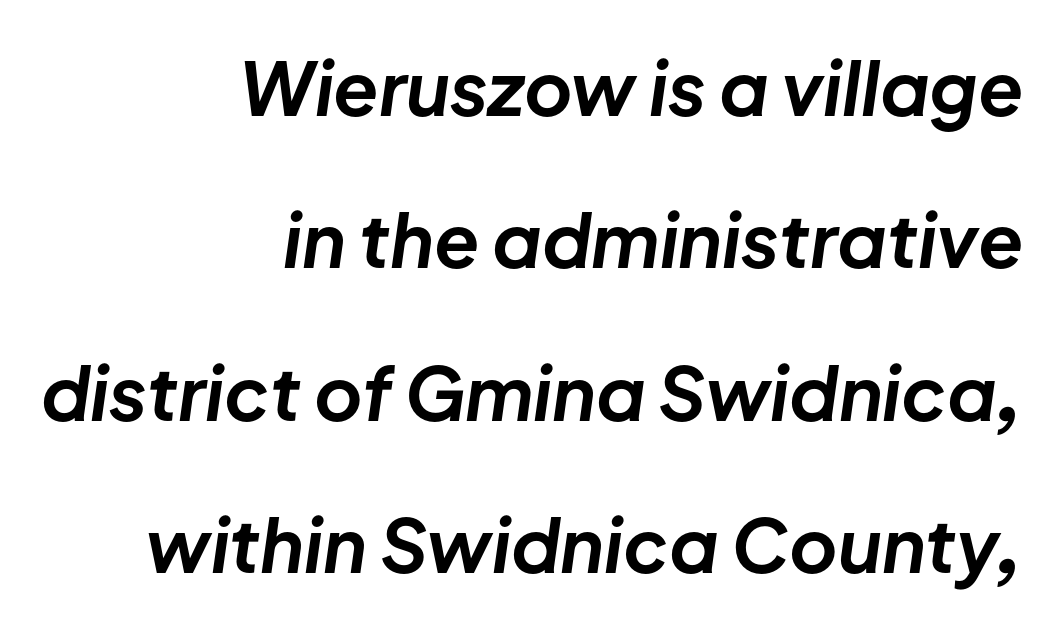
Q: Is the text bold? A: Yes.
Q: Is the text italic (slanted)? A: Yes, it leans right by about 8 degrees.
Q: Is the text underlined? A: No.
Q: How is the paragraph aligned? A: Right-aligned.
Q: Is the spacing between letters normal or unusually wide? A: Normal.
Q: Is the spacing between lines tight, normal or loose? A: Loose.
Q: Width (condensed, normal, or wide)? A: Normal.
Q: Stroke contrast? A: Low.
Q: x-height? A: Medium.
Q: Monospaced? A: No.
